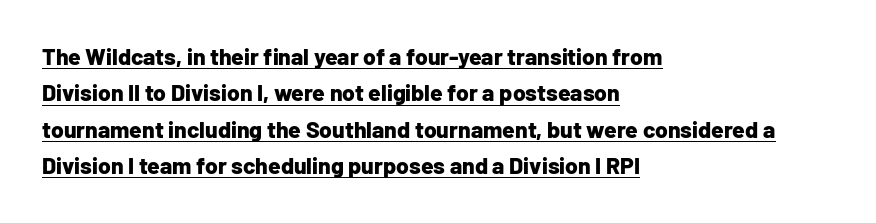
{"italic": "no", "bold": "yes", "underline": "yes", "align": "left", "line_spacing": "normal", "line_spacing_ratio": 1.58, "letter_spacing": "normal", "letter_spacing_em": 0.0, "glyph_px": 23}
